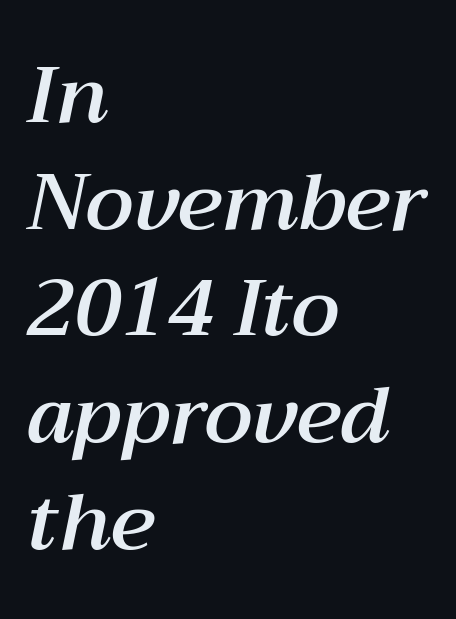
{"italic": "yes", "lean": "right", "slant_degrees": 12, "width": "normal", "stroke_contrast": "medium", "x_height": "medium", "monospaced": "no", "underline": "no", "align": "left", "line_spacing": "normal", "line_spacing_ratio": 1.35, "letter_spacing": "normal", "letter_spacing_em": 0.0, "glyph_px": 79}
